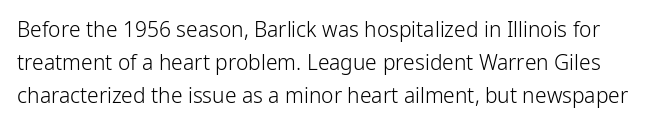
The image shows 21 px text type, upright; set normal line spacing (1.57x), normal letter spacing, not underlined.
